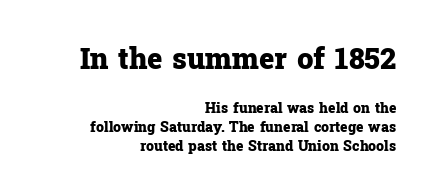
{"serif": "yes", "italic": "no", "bold": "yes", "weight": "heavy", "width": "normal", "stroke_contrast": "low", "x_height": "medium", "monospaced": "no", "underline": "no", "align": "right", "line_spacing": "normal", "line_spacing_ratio": 1.35, "letter_spacing": "normal", "letter_spacing_em": 0.0, "larger_block": "first", "size_ratio": 2.07, "glyph_px": 29}
